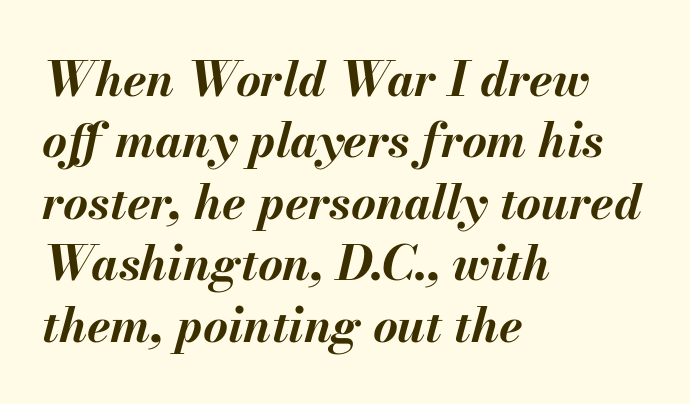
{"italic": "yes", "lean": "right", "slant_degrees": 13, "bold": "yes", "weight": "bold", "width": "normal", "stroke_contrast": "medium", "x_height": "small", "monospaced": "no", "underline": "no", "align": "left", "line_spacing": "normal", "line_spacing_ratio": 1.28, "letter_spacing": "normal", "letter_spacing_em": 0.0, "glyph_px": 48}
